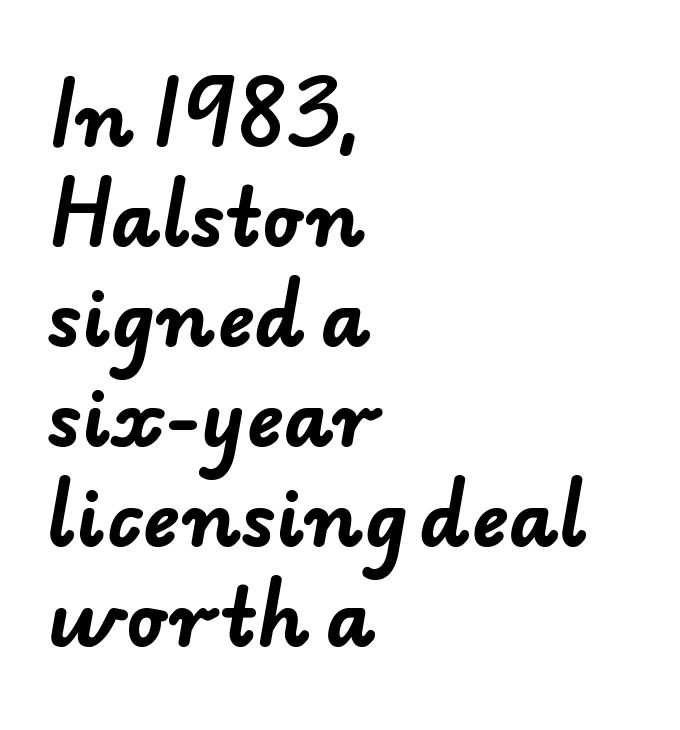
The image shows 77 px bold sans-serif type; set left-aligned, normal line spacing (1.3x), normal letter spacing, not underlined; low stroke contrast and a small x-height.
